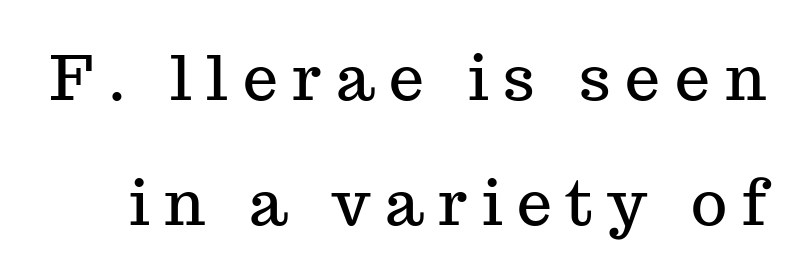
The image shows 62 px serif type, upright; set loose line spacing (2.01x), unusually wide letter spacing (+0.24 em), not underlined; medium stroke contrast and a medium x-height.
